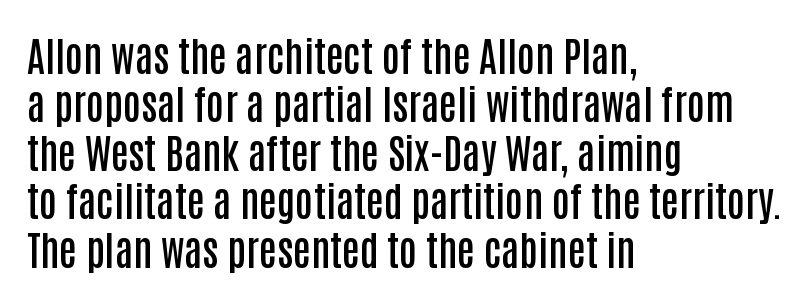
Q: Is the text bold? A: Semi-bold.
Q: Is the text italic (slanted)? A: No, it is upright.
Q: Is the typeface a serif or a sans-serif typeface? A: Sans-serif.
Q: Is the text underlined? A: No.
Q: How is the paragraph aligned? A: Left-aligned.
Q: Is the spacing between letters normal or unusually wide? A: Normal.
Q: Width (condensed, normal, or wide)? A: Condensed.
Q: Stroke contrast? A: Low.
Q: x-height? A: Large.
Q: Monospaced? A: No.
